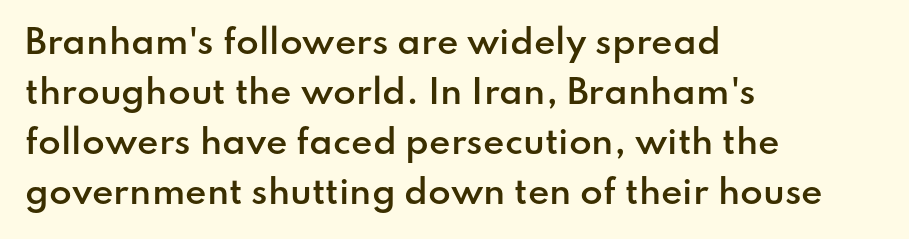
The image shows 33 px semibold sans-serif type, upright; set left-aligned, normal line spacing (1.52x), normal letter spacing, not underlined; low stroke contrast and a small x-height.
